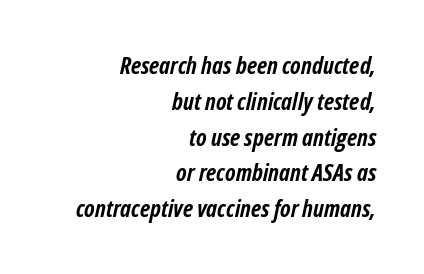
The image shows 24 px bold type, italic (leaning right); set right-aligned, normal line spacing (1.49x), normal letter spacing, not underlined.
